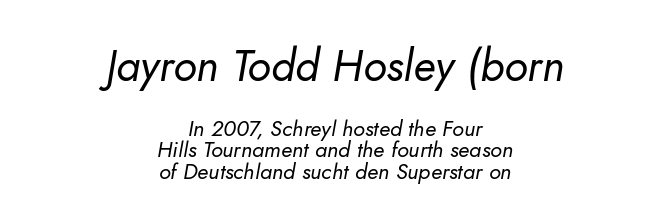
The image shows 44 px regular-weight type, italic (leaning right); set centered, tight line spacing (0.97x), normal letter spacing, not underlined; the first (top) block is 2.0x larger; low stroke contrast and a small x-height.
